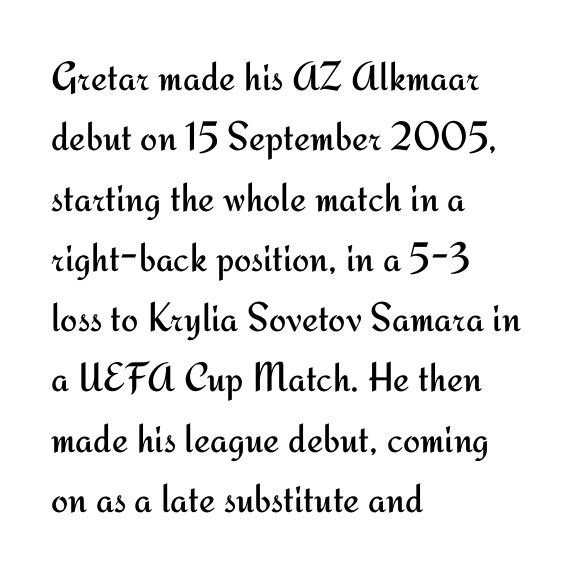
{"serif": "no", "italic": "no", "bold": "no", "weight": "regular", "width": "normal", "stroke_contrast": "medium", "x_height": "small", "monospaced": "no", "underline": "no", "align": "left", "line_spacing": "normal", "line_spacing_ratio": 1.47, "letter_spacing": "normal", "letter_spacing_em": 0.0, "glyph_px": 41}
